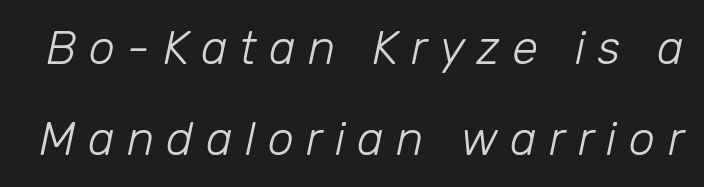
Is this a heavy cut? Hardly; it is regular or lighter. The whole block is typeset with a tilt. These lines are rendered in a variable-pitch font. Loose tracking; the words dissolve into strings of separated letters. Baseline-to-baseline distance is far greater than the letter height. Anything drawn beneath the words? Only blank space.
